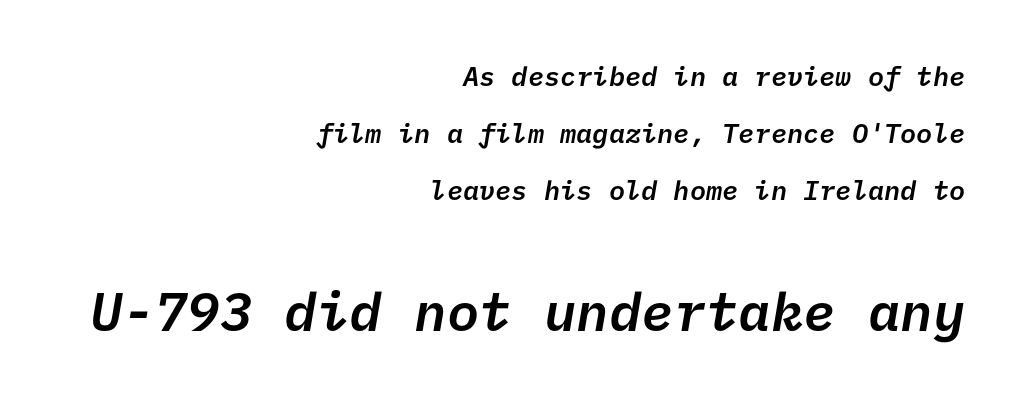
{"serif": "no", "bold": "semi", "weight": "semibold", "width": "normal", "stroke_contrast": "low", "x_height": "medium", "underline": "no", "align": "right", "line_spacing": "loose", "line_spacing_ratio": 2.12, "letter_spacing": "normal", "letter_spacing_em": 0.0, "larger_block": "second", "size_ratio": 2.0, "glyph_px": 54}
